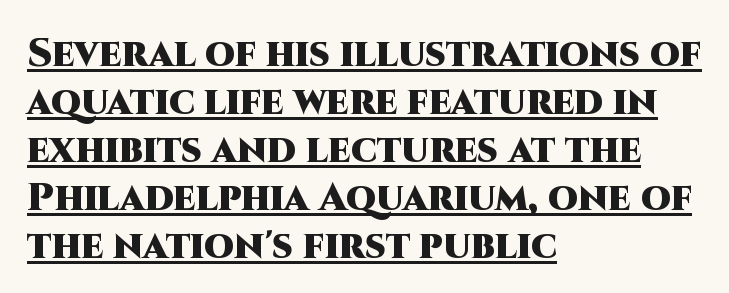
Does a line run under the words? Yes, clearly. I'd call this a sans setting — the letters go barefoot. The sample has been set heavy, in full bold. Tracking here is standard; glyphs follow each other at the usual distance. The rag falls on the right side of this text block.
